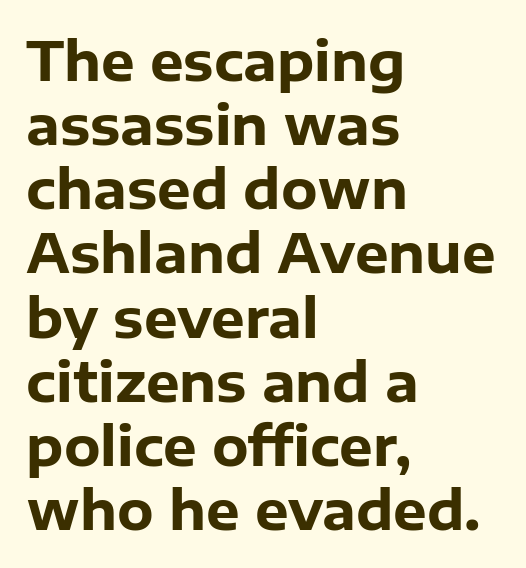
{"serif": "no", "italic": "no", "bold": "yes", "weight": "heavy", "width": "normal", "stroke_contrast": "low", "x_height": "medium", "monospaced": "no", "underline": "no", "align": "left", "line_spacing_ratio": 1.21, "letter_spacing": "normal", "letter_spacing_em": 0.0, "glyph_px": 53}
